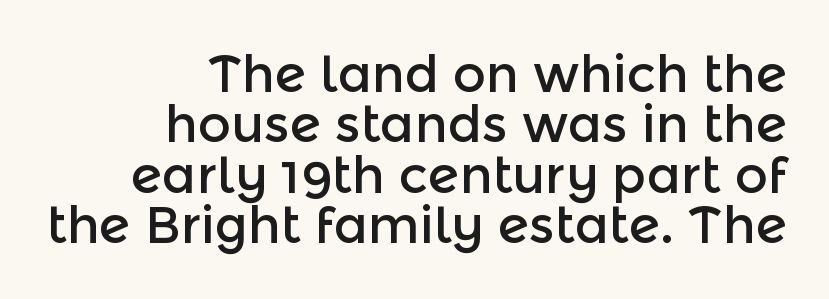
Q: Is the text italic (slanted)? A: No, it is upright.
Q: Is the typeface a serif or a sans-serif typeface? A: Sans-serif.
Q: Is the text underlined? A: No.
Q: How is the paragraph aligned? A: Right-aligned.
Q: Is the spacing between letters normal or unusually wide? A: Normal.
Q: Is the spacing between lines tight, normal or loose? A: Tight.
Q: Width (condensed, normal, or wide)? A: Normal.
Q: x-height? A: Medium.
Q: Monospaced? A: No.
